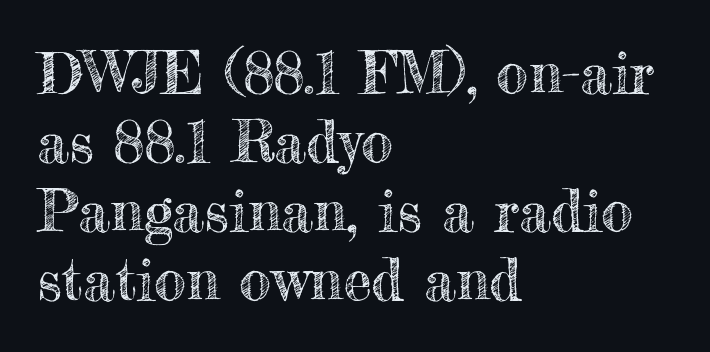
Every row of glyphs begins at an identical x-position on the left. A typesetter would mark this as roman, not italic. Each word holds together tightly as a unit, with standard inter-letter gaps. A typesetter would call this proportional, since set widths differ per character. The string is rendered with underlining switched off.
